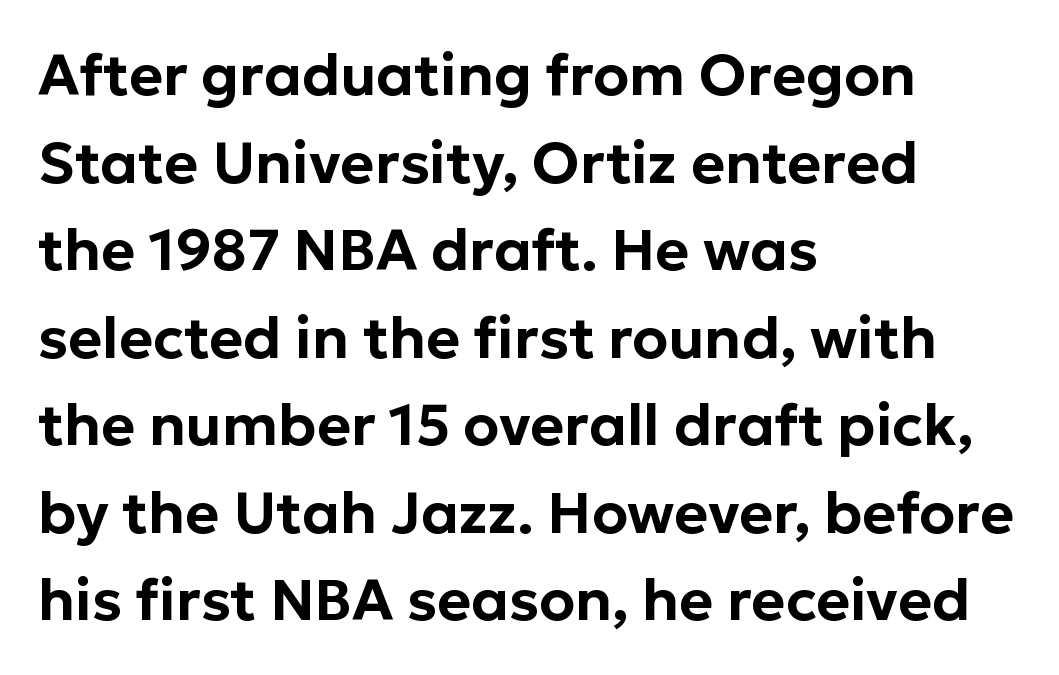
{"serif": "no", "italic": "no", "width": "normal", "stroke_contrast": "low", "x_height": "medium", "monospaced": "no", "underline": "no", "align": "left", "line_spacing": "normal", "line_spacing_ratio": 1.51, "letter_spacing": "normal", "letter_spacing_em": 0.0, "glyph_px": 58}
